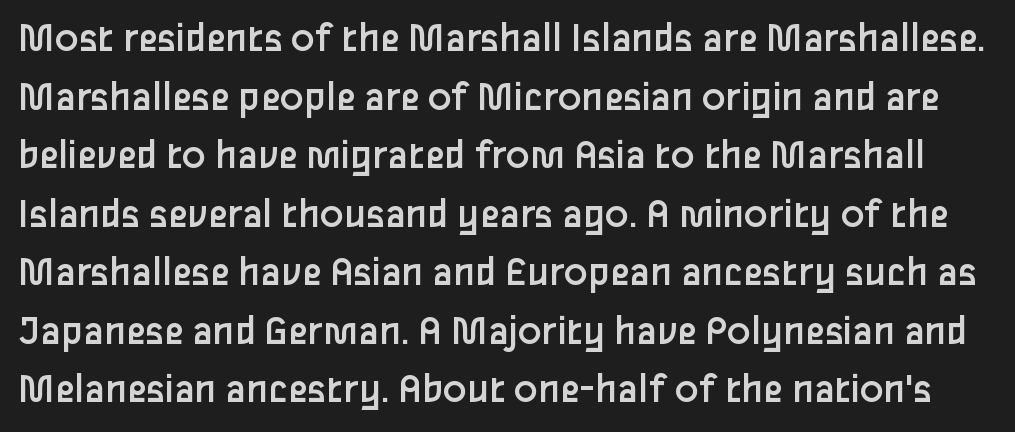
Q: Is the text bold? A: No.
Q: Is the text italic (slanted)? A: No, it is upright.
Q: Is the typeface a serif or a sans-serif typeface? A: Sans-serif.
Q: Is the text underlined? A: No.
Q: Is the spacing between letters normal or unusually wide? A: Normal.
Q: Is the spacing between lines tight, normal or loose? A: Normal.
Q: Width (condensed, normal, or wide)? A: Normal.
Q: Stroke contrast? A: Low.
Q: x-height? A: Medium.
Q: Monospaced? A: No.
